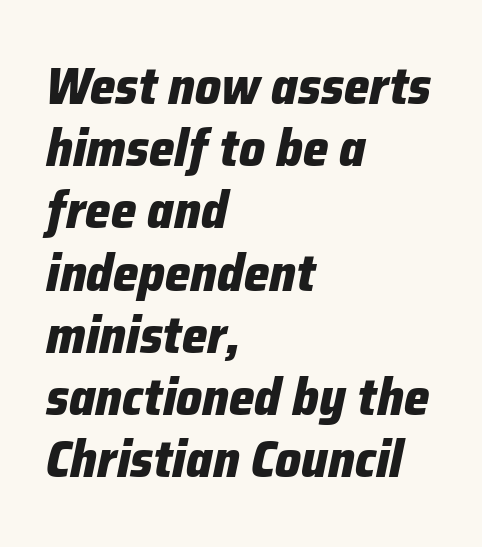
Q: Is the text bold? A: Yes.
Q: Is the text italic (slanted)? A: Yes, it leans right by about 12 degrees.
Q: Is the text underlined? A: No.
Q: How is the paragraph aligned? A: Left-aligned.
Q: Is the spacing between letters normal or unusually wide? A: Normal.
Q: Width (condensed, normal, or wide)? A: Normal.
Q: Stroke contrast? A: Low.
Q: x-height? A: Medium.
Q: Monospaced? A: No.
